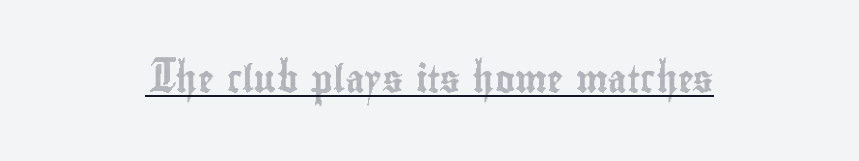
Q: Is the text italic (slanted)? A: No, it is upright.
Q: Is the text underlined? A: Yes.
Q: Is the spacing between letters normal or unusually wide? A: Normal.
